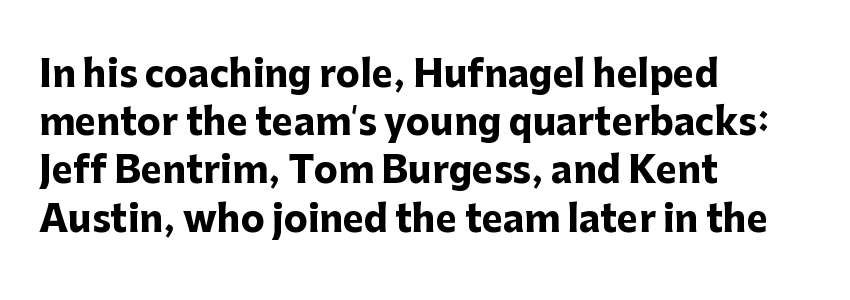
{"serif": "no", "italic": "no", "bold": "yes", "weight": "heavy", "width": "normal", "stroke_contrast": "low", "x_height": "medium", "monospaced": "no", "underline": "no", "align": "left", "line_spacing": "normal", "line_spacing_ratio": 1.34, "letter_spacing": "normal", "letter_spacing_em": 0.0, "glyph_px": 36}
